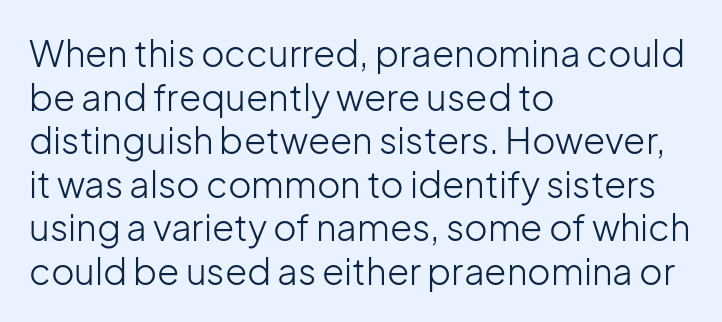
Q: Is the text bold? A: No.
Q: Is the text italic (slanted)? A: No, it is upright.
Q: Is the typeface a serif or a sans-serif typeface? A: Sans-serif.
Q: Is the text underlined? A: No.
Q: How is the paragraph aligned? A: Left-aligned.
Q: Is the spacing between letters normal or unusually wide? A: Normal.
Q: Width (condensed, normal, or wide)? A: Normal.
Q: Stroke contrast? A: Low.
Q: x-height? A: Medium.
Q: Monospaced? A: No.
